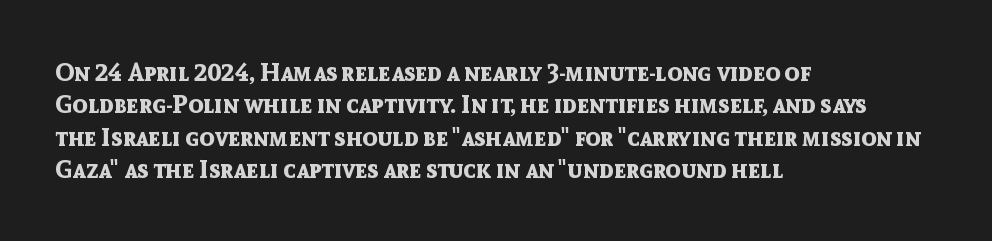
Q: Is the text bold? A: Yes.
Q: Is the text italic (slanted)? A: No, it is upright.
Q: Is the text underlined? A: No.
Q: How is the paragraph aligned? A: Left-aligned.
Q: Is the spacing between letters normal or unusually wide? A: Normal.
Q: Is the spacing between lines tight, normal or loose? A: Normal.
